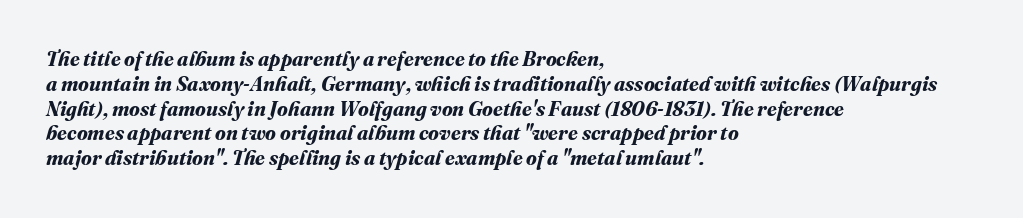
The image shows 20 px bold type; set left-aligned, line spacing 1.24x, normal letter spacing, not underlined.
